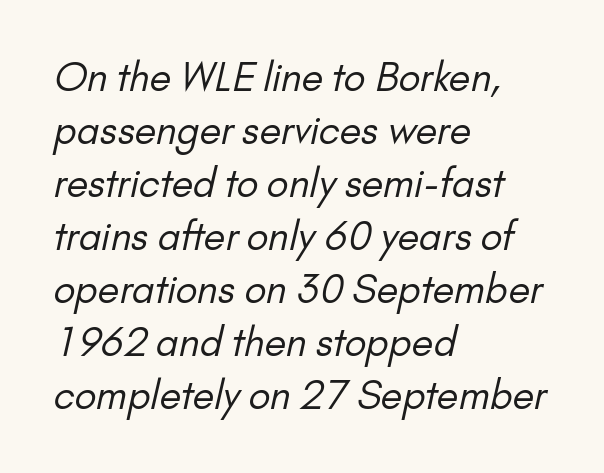
Which margin do the lines hug? The left one — the right edge is uneven. Weight: not bold — regular or lighter. These lines are rendered in a variable-pitch font. The glyphs in this specimen are sans serif. Lines of text with bare space underneath. This sample uses plain, unmodified letter spacing.
